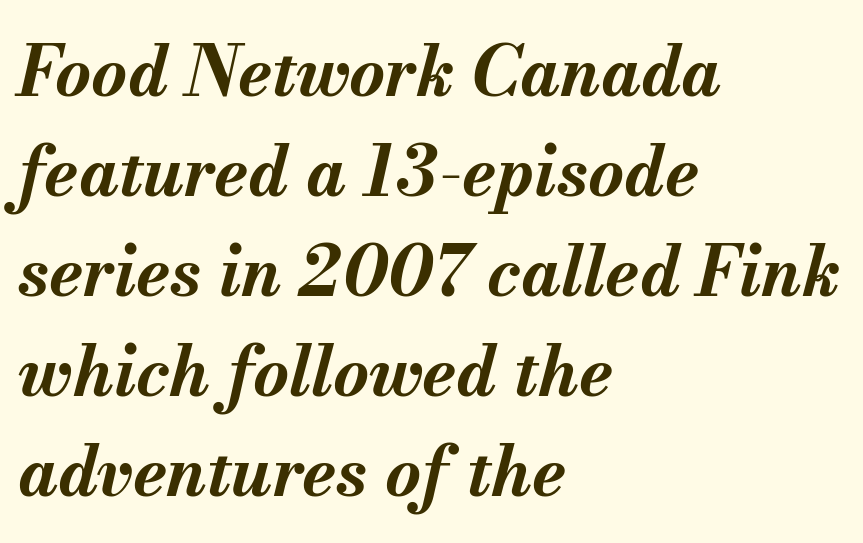
Line starts are locked; line ends wander. You could not count columns in this text — the font is proportionally spaced. Looking at the ascenders, they clearly lean. Notice how thick the strokes are: this is what a full bold looks like. This block has exactly the height ordinary leading produces.
